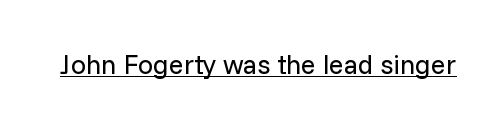
The image shows 27 px text type, upright; set normal letter spacing, underlined.
